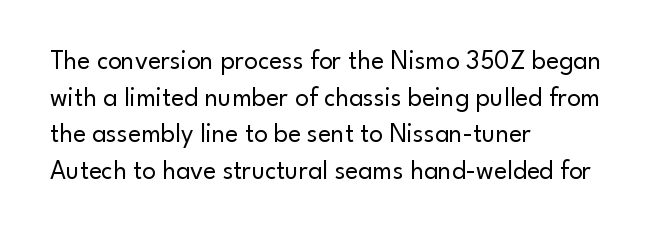
Q: Is the text bold? A: No.
Q: Is the text italic (slanted)? A: No, it is upright.
Q: Is the text underlined? A: No.
Q: How is the paragraph aligned? A: Left-aligned.
Q: Is the spacing between letters normal or unusually wide? A: Normal.
Q: Is the spacing between lines tight, normal or loose? A: Normal.
